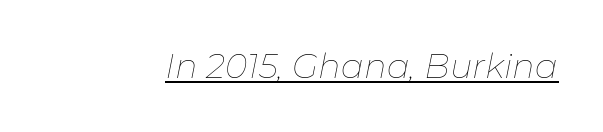
Tracking value appears to be zero — textbook default spacing. In terms of posture, this sample is oblique. The glyphs are accompanied by a horizontal stroke just below them. Here the designer chose a conventional face with non-uniform glyph widths. No letter is thick-stroked: the sample isn't bold.
